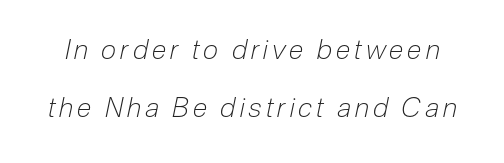
The image shows 27 px text type, italic (leaning right); set loose line spacing (2.15x), not underlined.
